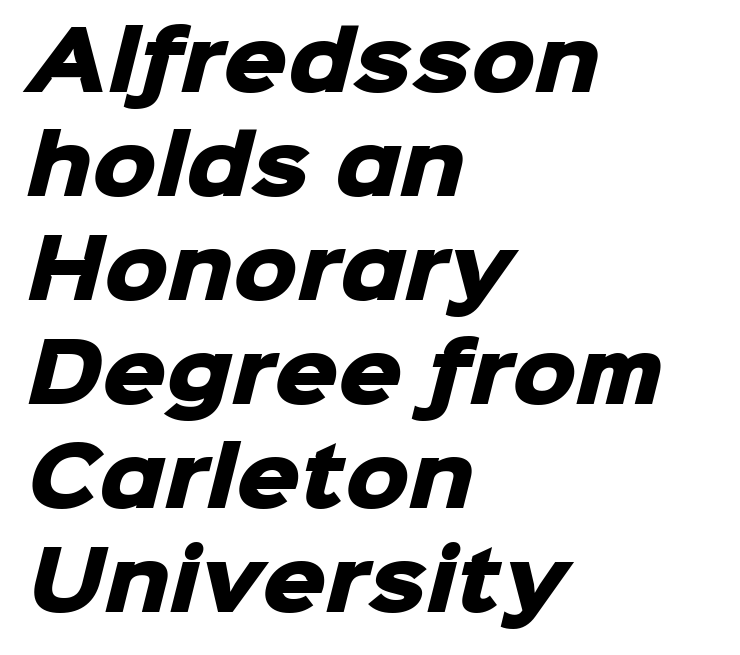
The image shows 80 px heavy sans-serif type; set left-aligned, normal line spacing (1.3x), normal letter spacing, not underlined; low stroke contrast and a medium x-height.
